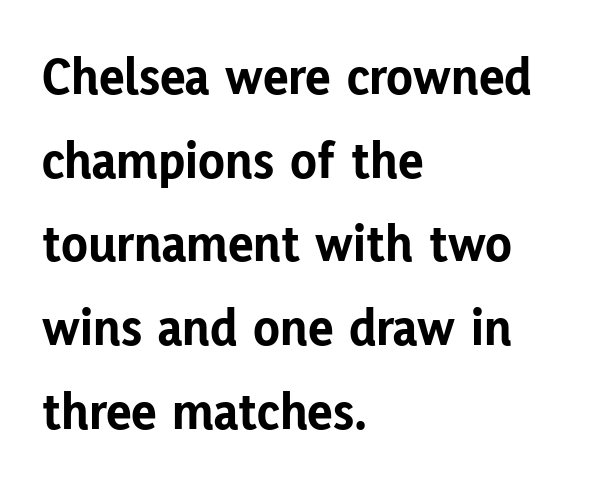
Q: Is the text bold? A: Yes.
Q: Is the text italic (slanted)? A: No, it is upright.
Q: Is the typeface a serif or a sans-serif typeface? A: Sans-serif.
Q: Is the text underlined? A: No.
Q: How is the paragraph aligned? A: Left-aligned.
Q: Is the spacing between letters normal or unusually wide? A: Normal.
Q: Is the spacing between lines tight, normal or loose? A: Normal.
Q: Width (condensed, normal, or wide)? A: Normal.
Q: Stroke contrast? A: Low.
Q: x-height? A: Medium.
Q: Monospaced? A: No.
